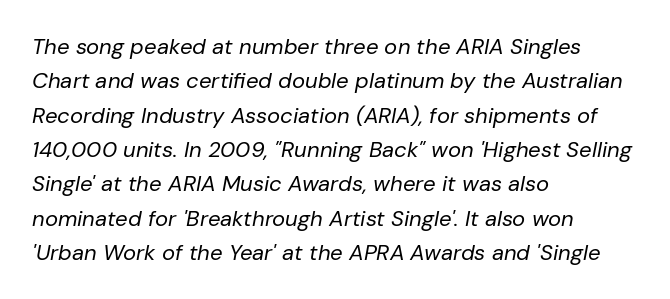
Q: Is the text bold? A: No.
Q: Is the text italic (slanted)? A: Yes, it leans right by about 10 degrees.
Q: Is the text underlined? A: No.
Q: How is the paragraph aligned? A: Left-aligned.
Q: Is the spacing between letters normal or unusually wide? A: Normal.
Q: Is the spacing between lines tight, normal or loose? A: Normal.
